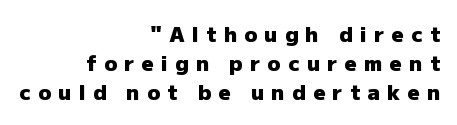
{"italic": "no", "bold": "yes", "underline": "no", "align": "right", "line_spacing": "normal", "line_spacing_ratio": 1.39, "letter_spacing": "wide", "letter_spacing_em": 0.35, "glyph_px": 21}
